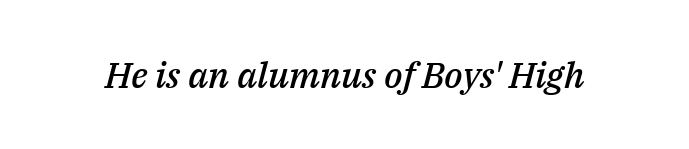
The image shows 36 px semibold type, italic (leaning right); set normal letter spacing, not underlined; medium stroke contrast and a medium x-height.
